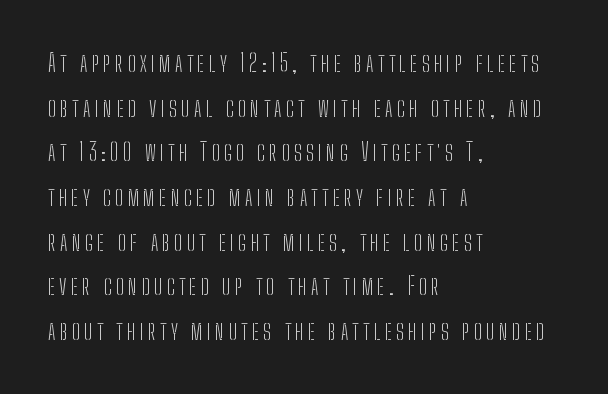
Q: Is the text bold? A: No.
Q: Is the text italic (slanted)? A: No, it is upright.
Q: Is the text underlined? A: No.
Q: How is the paragraph aligned? A: Left-aligned.
